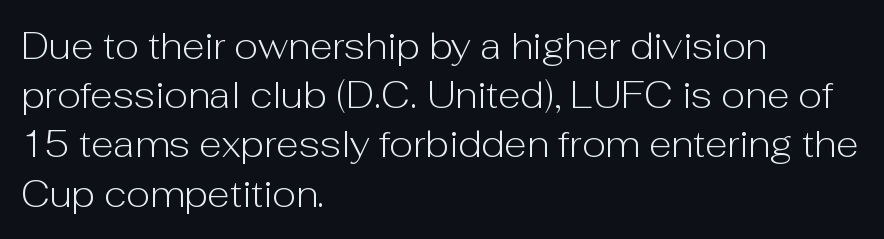
The image shows 37 px light sans-serif type, upright; set left-aligned, normal line spacing (1.33x), normal letter spacing, not underlined; low stroke contrast and a medium x-height.
